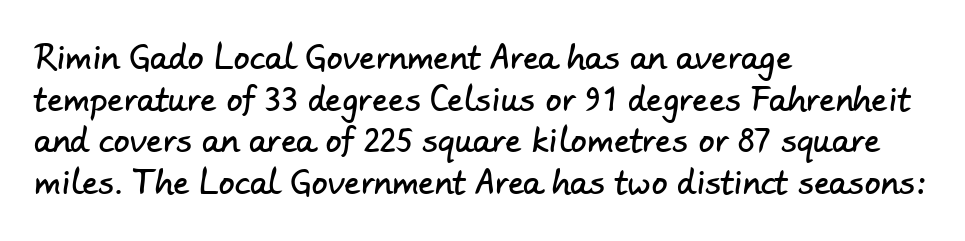
{"serif": "no", "width": "normal", "stroke_contrast": "low", "x_height": "small", "monospaced": "no", "underline": "no", "align": "left", "line_spacing": "normal", "line_spacing_ratio": 1.3, "letter_spacing": "normal", "letter_spacing_em": 0.0, "glyph_px": 32}
